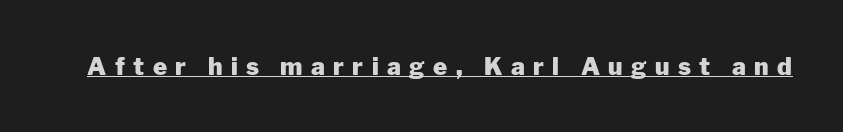
The image shows 24 px bold type, upright; set unusually wide letter spacing (+0.35 em), underlined.
